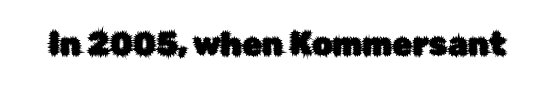
The image shows 32 px sans-serif type, upright; set normal letter spacing, not underlined; low stroke contrast and a medium x-height.
